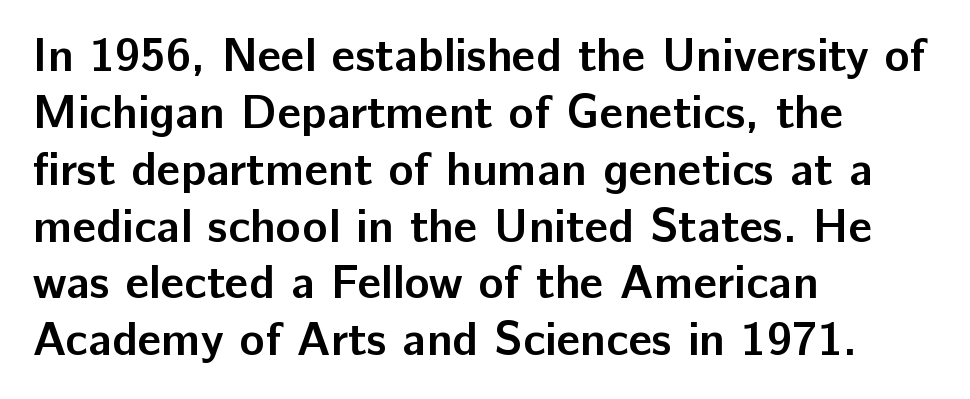
The image shows 47 px semibold sans-serif type, upright; set left-aligned, line spacing 1.21x, normal letter spacing, not underlined; low stroke contrast and a medium x-height.
